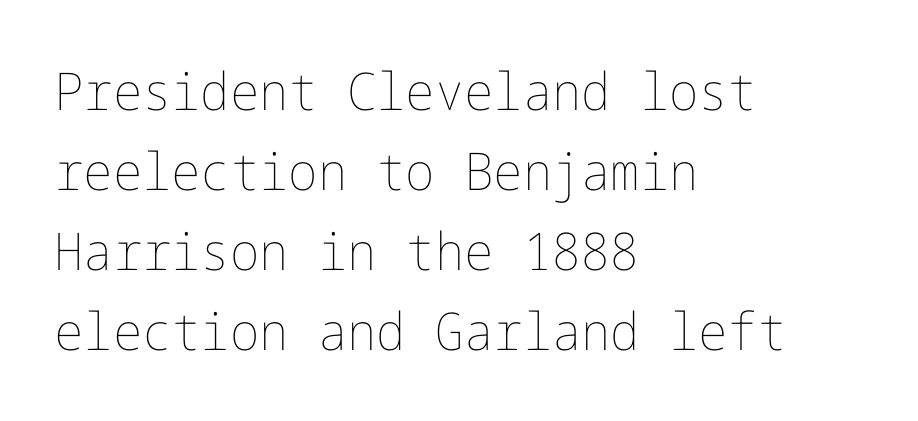
Leftover space on each line is placed entirely after the last word. Words float on clear page, feet unadorned. Look at the tracking — it's just the regular setting, nothing added. The font's upright variant was chosen for this text.
